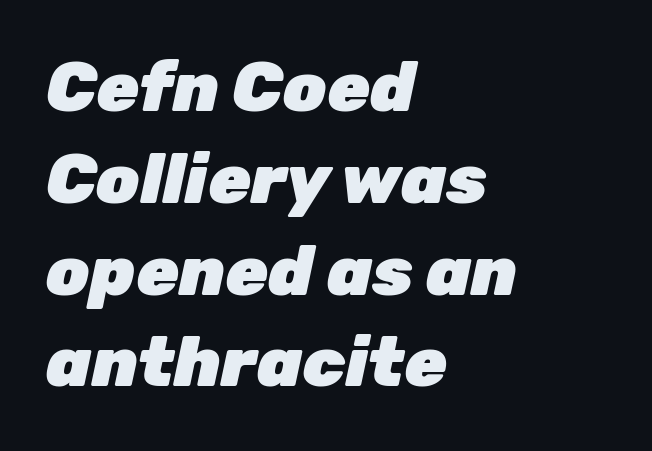
{"italic": "yes", "lean": "right", "slant_degrees": 12, "bold": "yes", "weight": "heavy", "width": "normal", "stroke_contrast": "low", "x_height": "medium", "monospaced": "no", "underline": "no", "align": "left", "line_spacing": "normal", "line_spacing_ratio": 1.33, "letter_spacing": "normal", "letter_spacing_em": 0.0, "glyph_px": 69}
